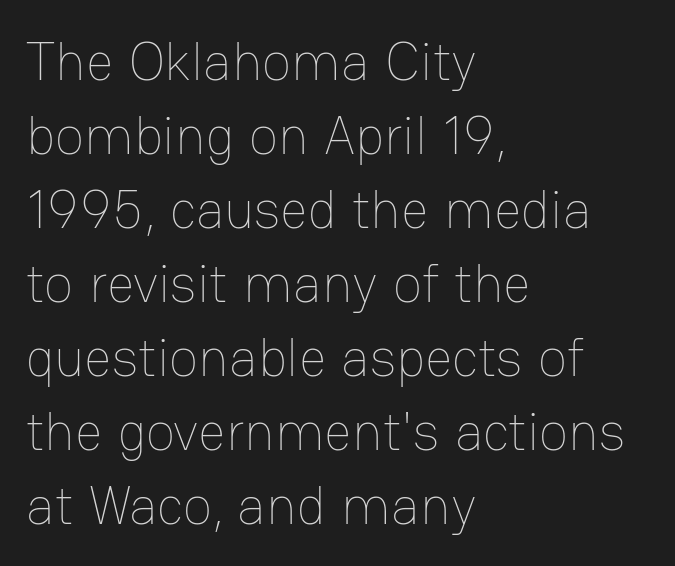
A typesetter would call this proportional, since set widths differ per character. Clear beneath every line of the passage. Ink coverage per letter is moderate at most. In terms of posture, this sample is upright.
